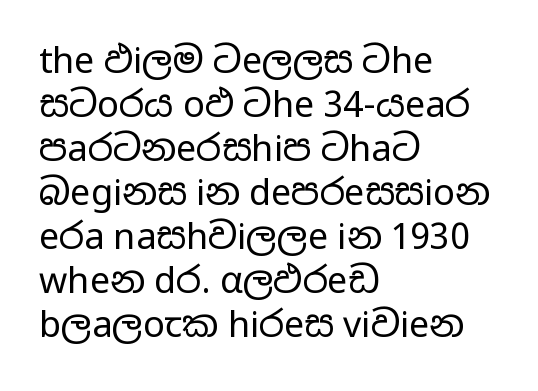
The font family rendered here belongs to the sans-serif group. Rendered with straight, roman letterforms. The paragraph has a hard left edge and a soft right edge. Just letters on the line, the space beneath them empty. The strokes carry an ordinary text weight at most. A typesetter would call this proportional, since set widths differ per character.
